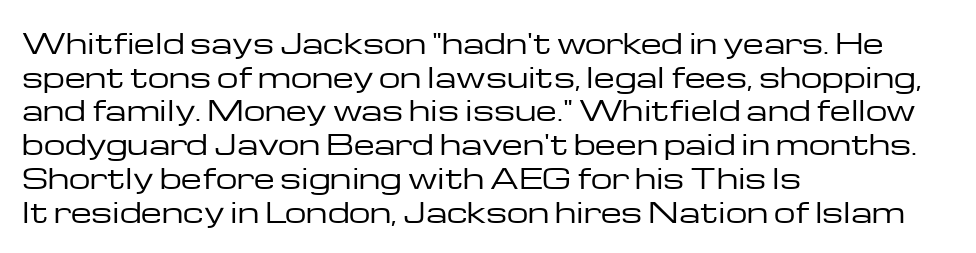
{"italic": "no", "bold": "no", "underline": "no", "align": "left", "line_spacing": "normal", "line_spacing_ratio": 1.25, "letter_spacing": "normal", "letter_spacing_em": 0.0, "glyph_px": 27}
